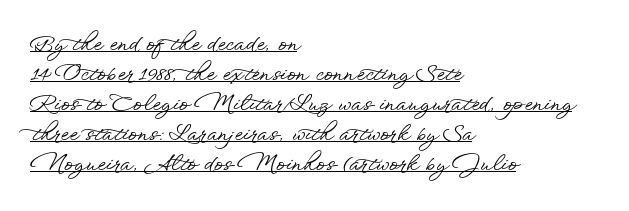
{"underline": "yes", "align": "left", "line_spacing": "normal", "line_spacing_ratio": 1.43, "letter_spacing": "normal", "letter_spacing_em": 0.0, "glyph_px": 21}
